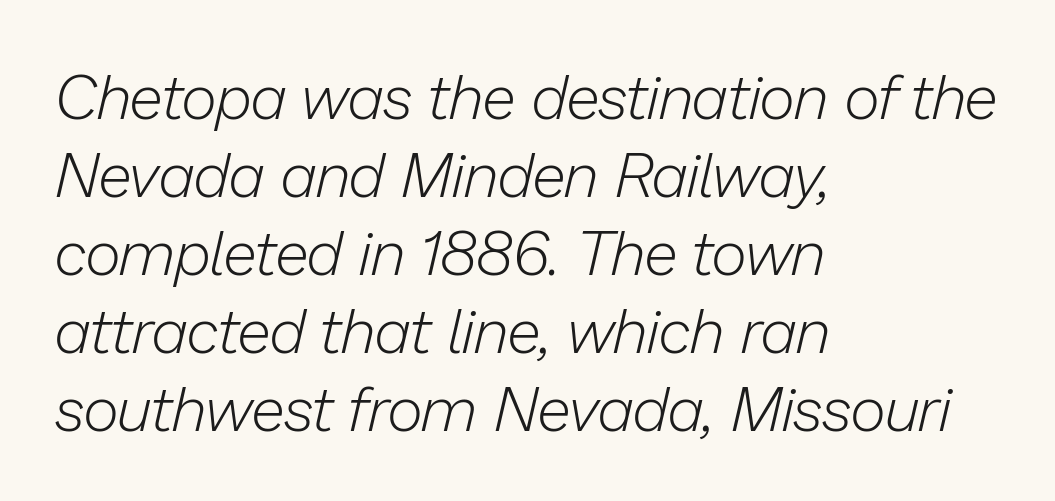
The image shows 62 px light type, italic (leaning right); set left-aligned, normal line spacing (1.26x), normal letter spacing, not underlined; low stroke contrast and a medium x-height.
